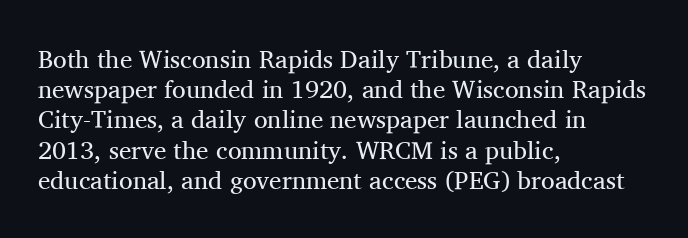
{"italic": "no", "bold": "no", "underline": "no", "align": "left", "line_spacing_ratio": 1.21, "letter_spacing": "normal", "letter_spacing_em": 0.0, "glyph_px": 25}
